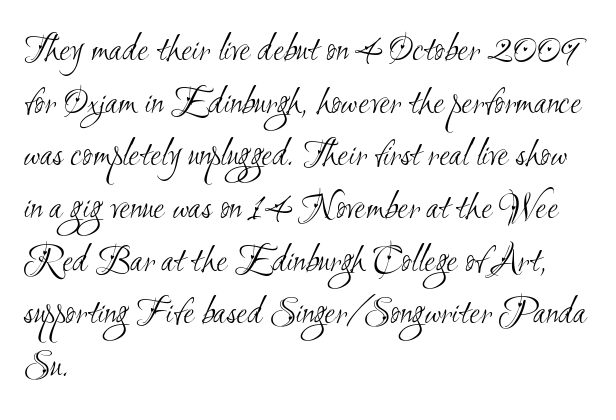
The image shows 39 px light, condensed sans-serif type; set left-aligned, normal line spacing (1.35x), normal letter spacing, not underlined; medium stroke contrast and a small x-height.
